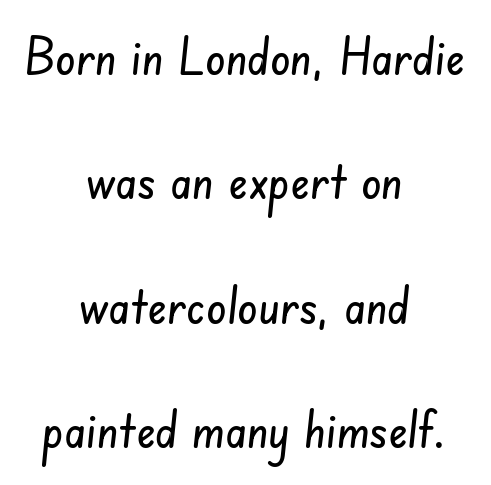
Neither beginnings nor endings align; midpoints do. Compared with typical paragraphs, the rows here are farther apart. Varying glyph widths throughout — classic text-font behaviour. Each letter's strokes conclude bluntly, with no projecting serifs. In terms of letterspacing, this is plain default setting. Each row of text sits above clean, open space.
